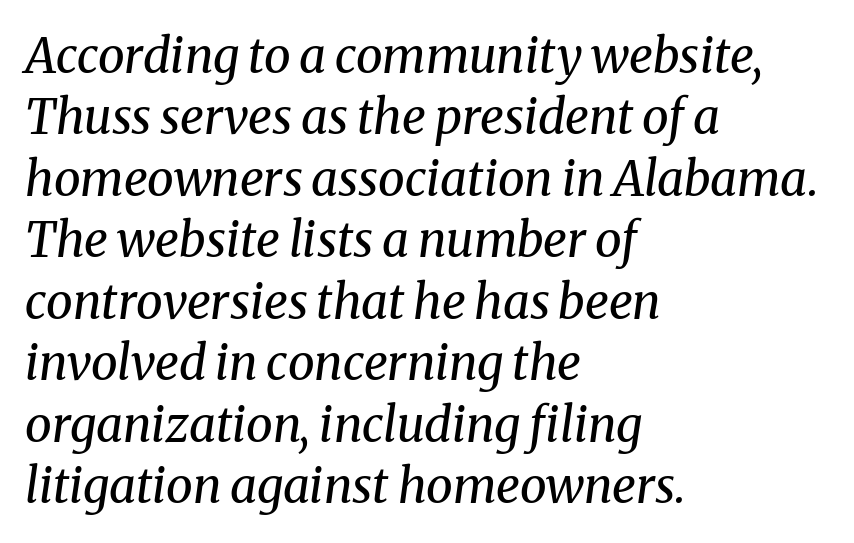
Teacher's note: observe the even left margin — that is flush-left alignment. The designer went with a serif here, giving each stem small feet. The face used here is proportionally spaced, like ordinary book or web type. Reading down the column, the eye jumps a familiar distance to each next line. No extra tracking has been applied to these lines.
